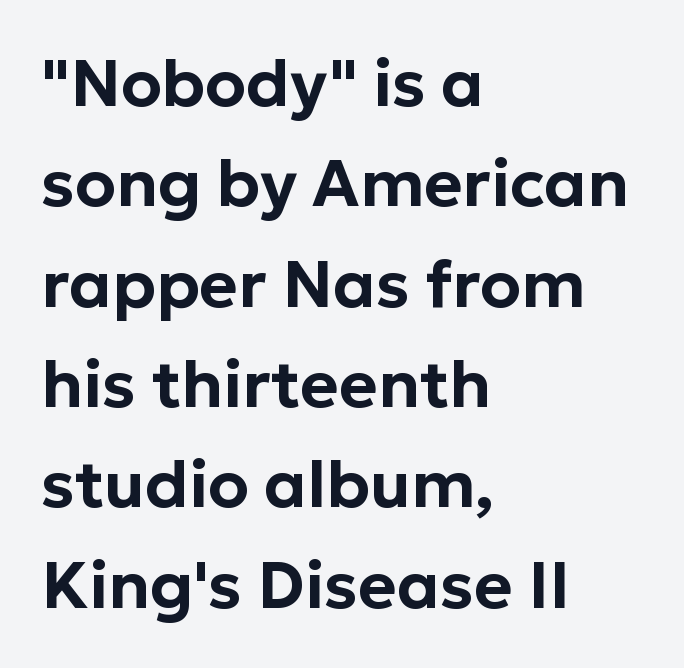
Q: Is the text italic (slanted)? A: No, it is upright.
Q: Is the typeface a serif or a sans-serif typeface? A: Sans-serif.
Q: Is the text underlined? A: No.
Q: How is the paragraph aligned? A: Left-aligned.
Q: Is the spacing between letters normal or unusually wide? A: Normal.
Q: Is the spacing between lines tight, normal or loose? A: Normal.
Q: Width (condensed, normal, or wide)? A: Normal.
Q: Stroke contrast? A: Low.
Q: x-height? A: Medium.
Q: Monospaced? A: No.
